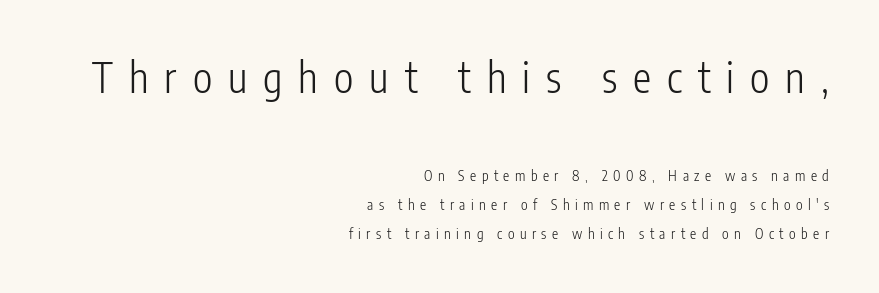
{"serif": "no", "italic": "no", "bold": "no", "weight": "light", "width": "condensed", "stroke_contrast": "low", "x_height": "medium", "monospaced": "no", "underline": "no", "align": "right", "line_spacing": "loose", "line_spacing_ratio": 2.04, "letter_spacing": "wide", "letter_spacing_em": 0.39, "larger_block": "first", "size_ratio": 2.93, "glyph_px": 41}
